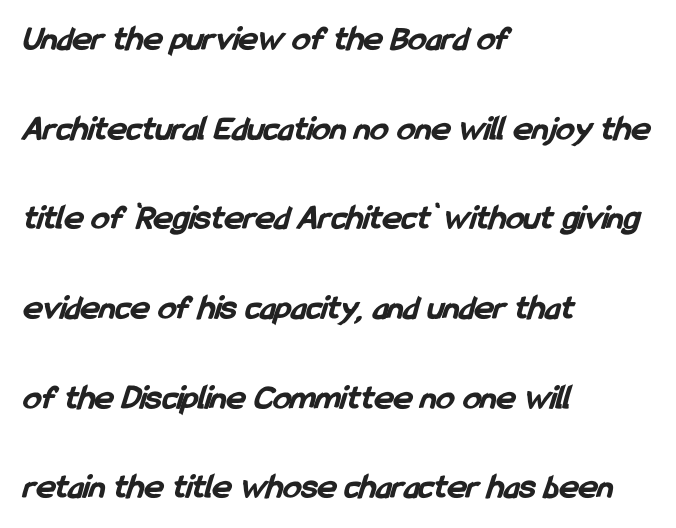
Q: Is the text bold? A: Yes.
Q: Is the typeface a serif or a sans-serif typeface? A: Sans-serif.
Q: Is the text underlined? A: No.
Q: How is the paragraph aligned? A: Left-aligned.
Q: Is the spacing between letters normal or unusually wide? A: Normal.
Q: Is the spacing between lines tight, normal or loose? A: Loose.
Q: Width (condensed, normal, or wide)? A: Condensed.
Q: Stroke contrast? A: Low.
Q: x-height? A: Medium.
Q: Monospaced? A: No.
